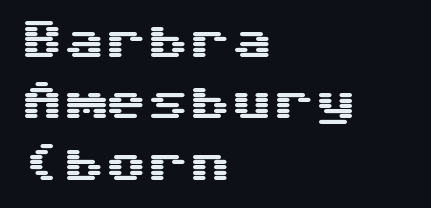
{"serif": "no", "italic": "no", "width": "wide", "stroke_contrast": "medium", "x_height": "medium", "monospaced": "yes", "underline": "no", "align": "left", "line_spacing": "normal", "line_spacing_ratio": 1.46, "letter_spacing": "normal", "letter_spacing_em": 0.0, "glyph_px": 42}
